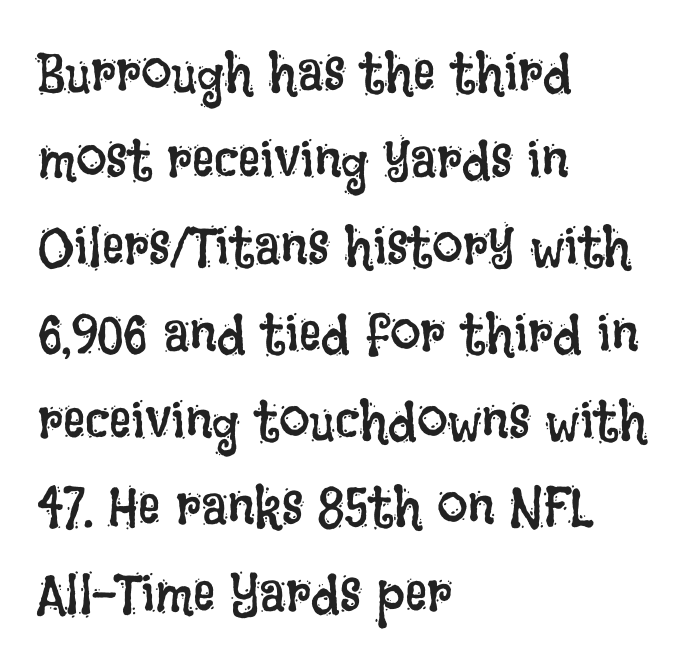
{"italic": "no", "bold": "no", "weight": "regular", "width": "condensed", "stroke_contrast": "low", "x_height": "large", "monospaced": "no", "underline": "no", "align": "left", "line_spacing": "normal", "line_spacing_ratio": 1.58, "letter_spacing": "normal", "letter_spacing_em": 0.0, "glyph_px": 55}
